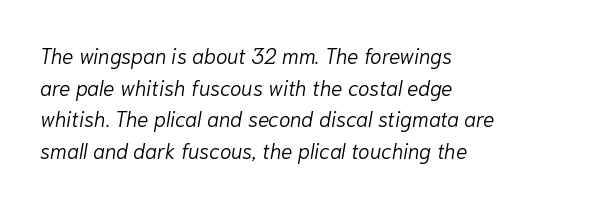
{"italic": "yes", "lean": "right", "slant_degrees": 10, "bold": "no", "underline": "no", "align": "left", "line_spacing": "normal", "line_spacing_ratio": 1.51, "letter_spacing": "normal", "letter_spacing_em": 0.0, "glyph_px": 21}
